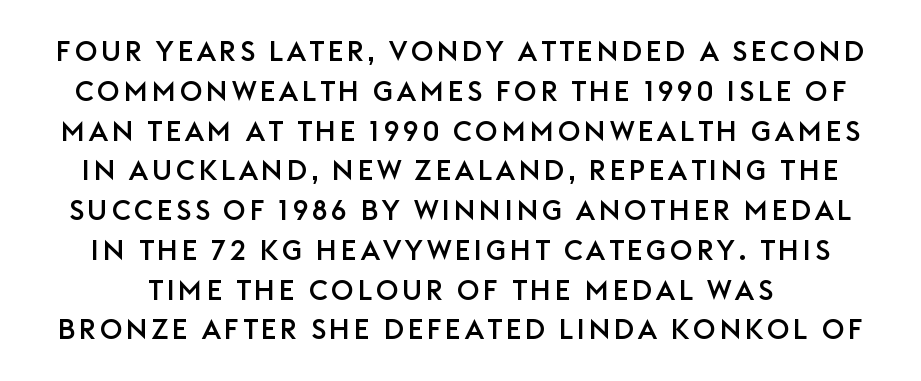
Q: Is the text italic (slanted)? A: No, it is upright.
Q: Is the typeface a serif or a sans-serif typeface? A: Sans-serif.
Q: Is the text underlined? A: No.
Q: Is the spacing between lines tight, normal or loose? A: Normal.
Q: Width (condensed, normal, or wide)? A: Normal.
Q: Stroke contrast? A: Low.
Q: x-height? A: Large.
Q: Monospaced? A: No.
